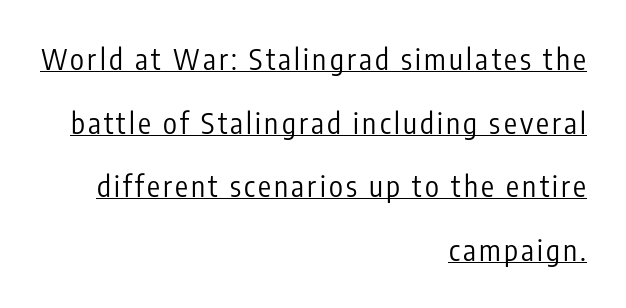
{"serif": "no", "italic": "no", "bold": "no", "weight": "regular", "width": "condensed", "stroke_contrast": "low", "x_height": "medium", "monospaced": "no", "underline": "yes", "align": "right", "line_spacing": "loose", "line_spacing_ratio": 2.19, "glyph_px": 29}
